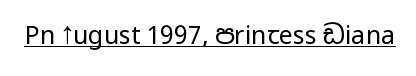
{"italic": "no", "bold": "no", "underline": "yes", "letter_spacing": "normal", "letter_spacing_em": 0.0, "glyph_px": 25}
